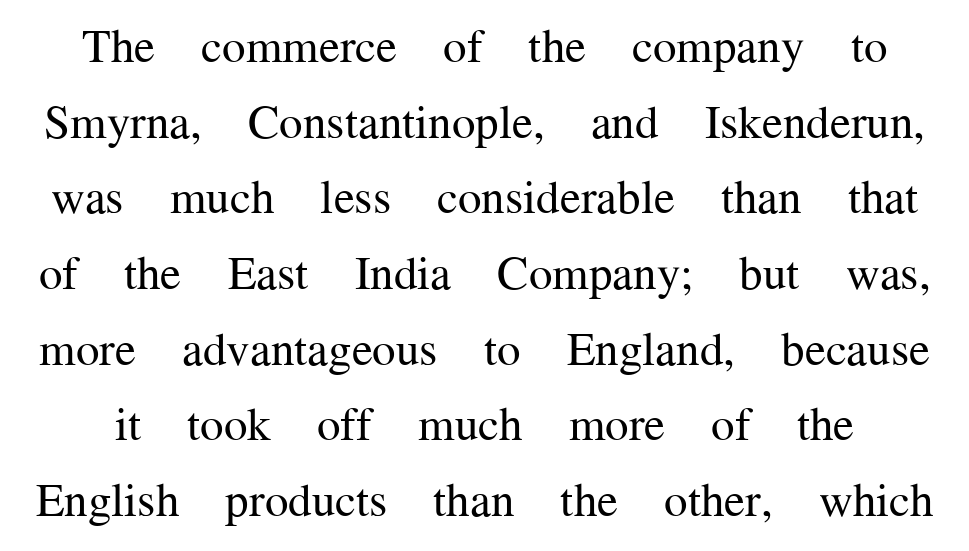
Posture: upright roman. Think standard paragraph weight, or any step lighter than that. Rule under the text: the space is simply empty. The typeface chosen for these lines features serifs. Spacing verdict: proportional, widths tailored to each character.
